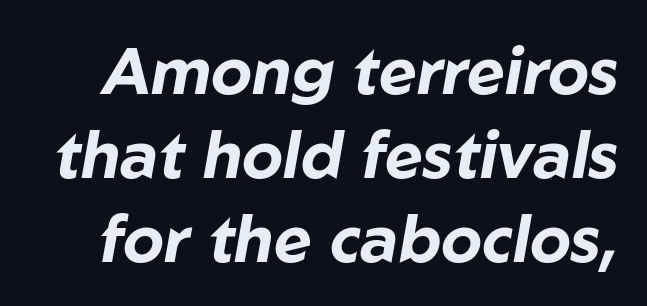
{"italic": "yes", "lean": "right", "slant_degrees": 10, "bold": "yes", "weight": "bold", "width": "normal", "stroke_contrast": "low", "x_height": "medium", "monospaced": "no", "underline": "no", "line_spacing": "normal", "line_spacing_ratio": 1.29, "letter_spacing": "normal", "letter_spacing_em": 0.0, "glyph_px": 65}
